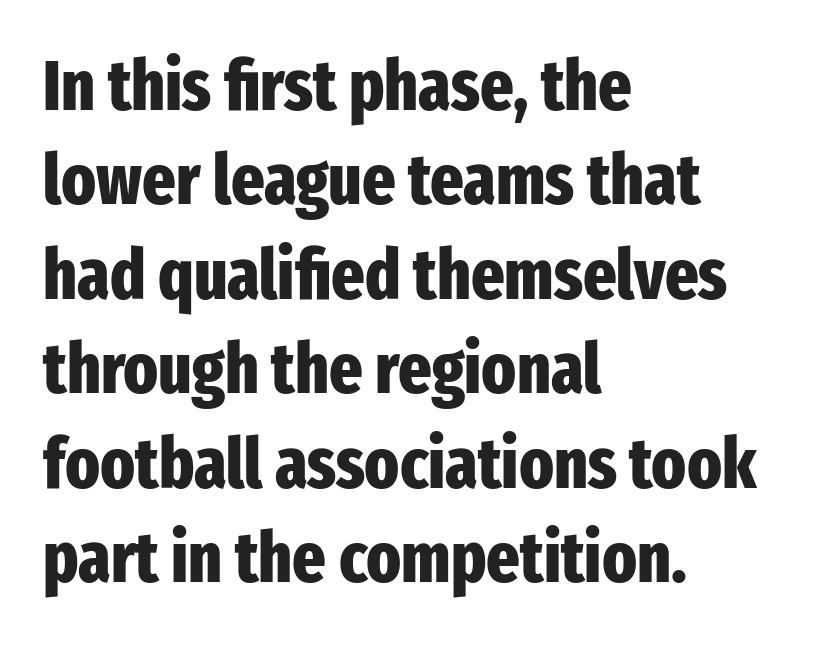
The image shows 71 px heavy, condensed sans-serif type, upright; set left-aligned, normal line spacing (1.33x), normal letter spacing, not underlined; low stroke contrast and a medium x-height.
